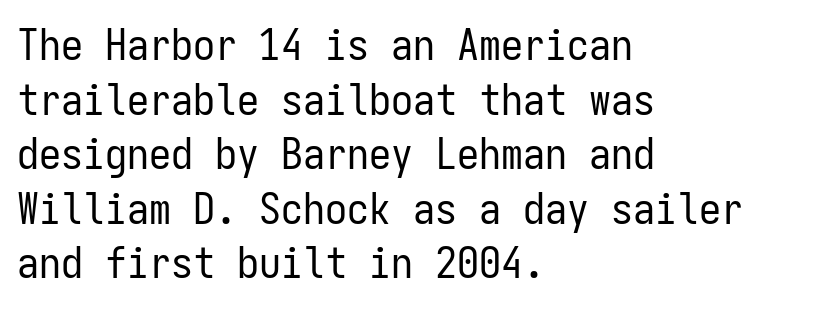
The image shows 44 px regular-weight, condensed sans-serif type, upright, monospaced; set left-aligned, line spacing 1.24x, normal letter spacing, not underlined; low stroke contrast and a medium x-height.
